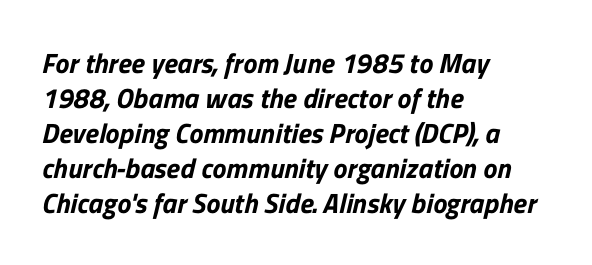
Horizontal bands of white between lines are of average thickness. The zone under the glyphs is completely vacant. Honestly, the letter spacing is just normal — you wouldn't notice it. The glyphs in this specimen are sans serif.
